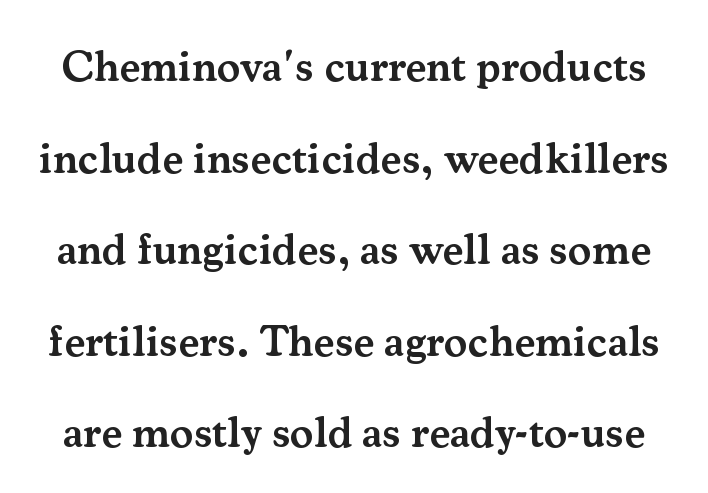
The image shows 44 px semibold serif type, upright; set loose line spacing (2.08x), normal letter spacing, not underlined; medium stroke contrast and a small x-height.
